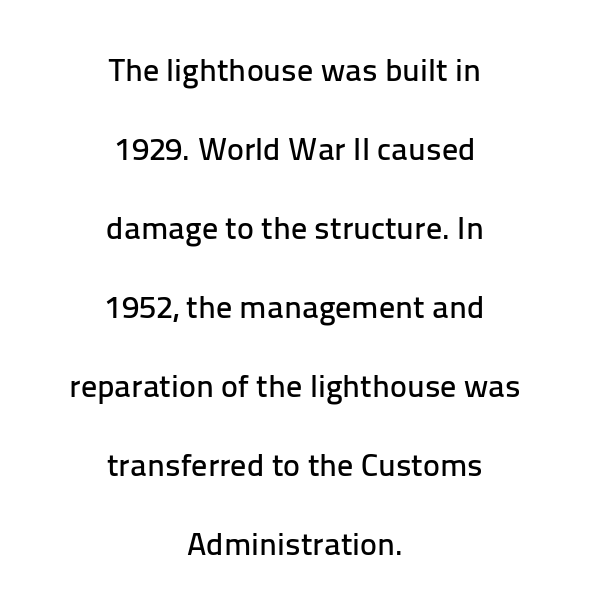
Q: Is the text italic (slanted)? A: No, it is upright.
Q: Is the typeface a serif or a sans-serif typeface? A: Sans-serif.
Q: Is the text underlined? A: No.
Q: How is the paragraph aligned? A: Centered.
Q: Is the spacing between letters normal or unusually wide? A: Normal.
Q: Is the spacing between lines tight, normal or loose? A: Loose.
Q: Width (condensed, normal, or wide)? A: Normal.
Q: Stroke contrast? A: Low.
Q: x-height? A: Medium.
Q: Monospaced? A: No.
